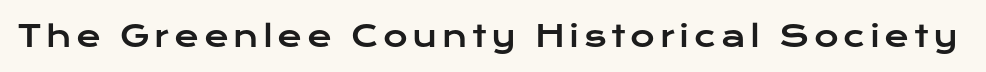
Q: Is the text italic (slanted)? A: No, it is upright.
Q: Is the typeface a serif or a sans-serif typeface? A: Sans-serif.
Q: Is the text underlined? A: No.
Q: Width (condensed, normal, or wide)? A: Wide.
Q: Stroke contrast? A: Low.
Q: x-height? A: Medium.
Q: Monospaced? A: No.
